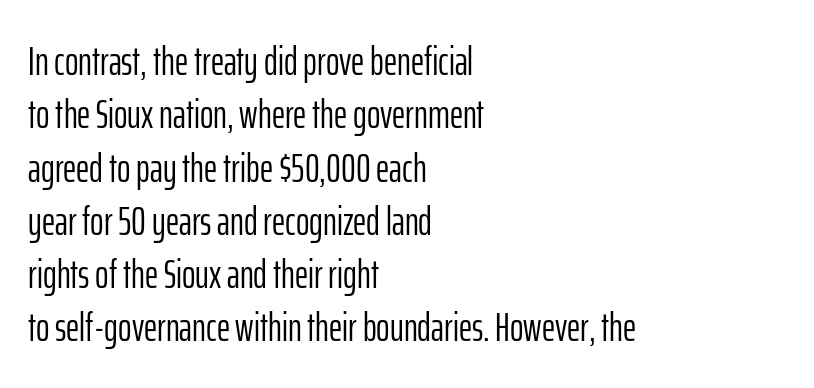
The image shows 41 px light, condensed sans-serif type, upright; set left-aligned, normal line spacing (1.3x), normal letter spacing, not underlined; low stroke contrast and a medium x-height.
